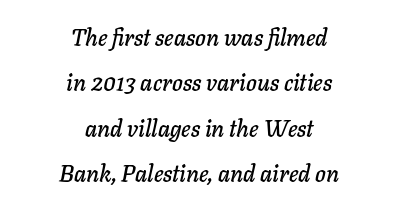
Q: Is the text italic (slanted)? A: Yes, it leans right by about 11 degrees.
Q: Is the text underlined? A: No.
Q: How is the paragraph aligned? A: Centered.
Q: Is the spacing between letters normal or unusually wide? A: Normal.
Q: Is the spacing between lines tight, normal or loose? A: Loose.
